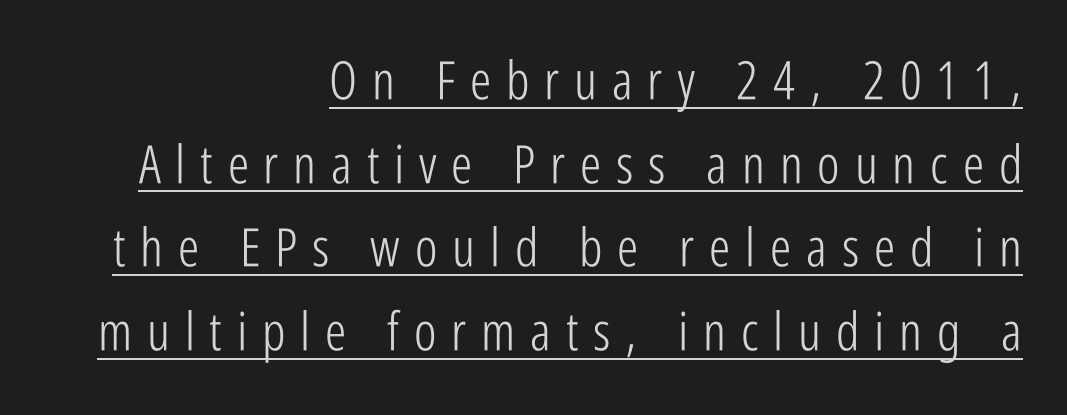
{"serif": "no", "italic": "no", "bold": "no", "weight": "light", "width": "condensed", "stroke_contrast": "low", "x_height": "medium", "monospaced": "no", "underline": "yes", "align": "right", "line_spacing": "normal", "line_spacing_ratio": 1.58, "letter_spacing": "wide", "letter_spacing_em": 0.28, "glyph_px": 53}
